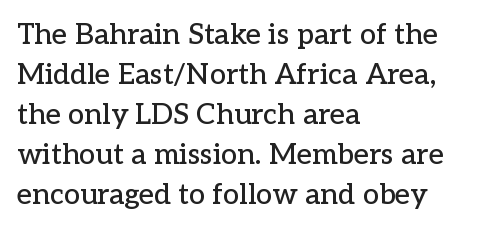
The image shows 29 px serif type, upright; set left-aligned, normal line spacing (1.38x), normal letter spacing, not underlined; low stroke contrast and a medium x-height.
